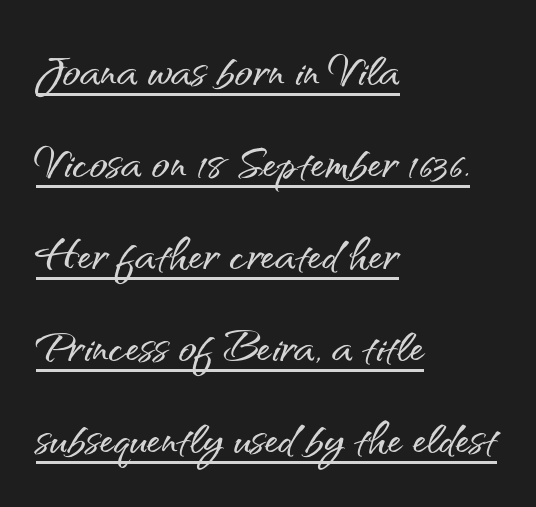
Q: Is the text italic (slanted)? A: Yes.
Q: Is the typeface a serif or a sans-serif typeface? A: Sans-serif.
Q: Is the text underlined? A: Yes.
Q: How is the paragraph aligned? A: Left-aligned.
Q: Is the spacing between letters normal or unusually wide? A: Normal.
Q: Is the spacing between lines tight, normal or loose? A: Normal.
Q: Width (condensed, normal, or wide)? A: Normal.
Q: Stroke contrast? A: Medium.
Q: x-height? A: Small.
Q: Monospaced? A: No.
